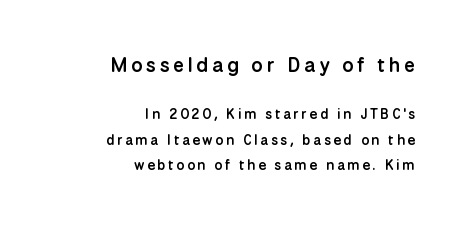
{"italic": "no", "bold": "semi", "underline": "no", "align": "right", "line_spacing_ratio": 1.84, "larger_block": "first", "size_ratio": 1.43, "glyph_px": 20}
